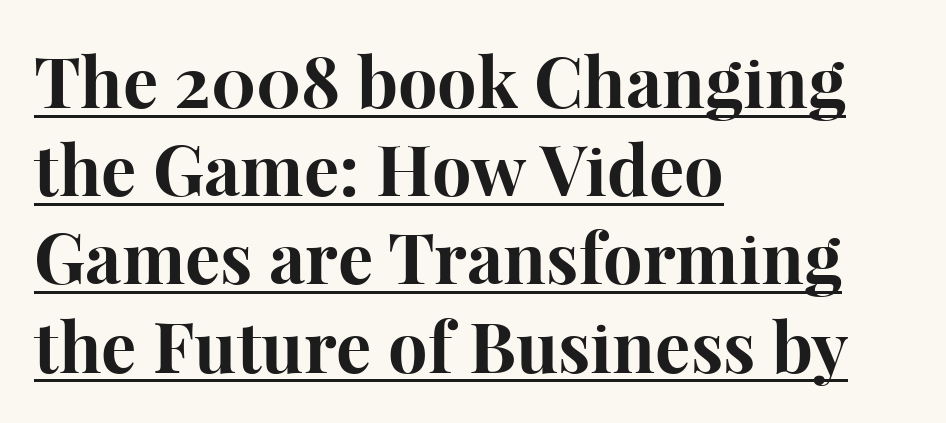
The image shows 70 px bold serif type, upright; set left-aligned, normal line spacing (1.26x), normal letter spacing, underlined; high stroke contrast and a medium x-height.
